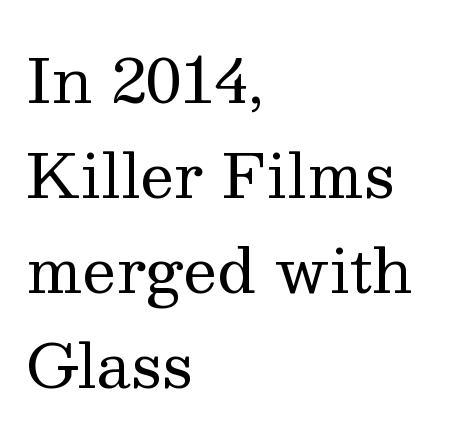
The image shows 61 px regular-weight serif type, upright; set left-aligned, normal line spacing (1.56x), normal letter spacing, not underlined; medium stroke contrast and a medium x-height.
